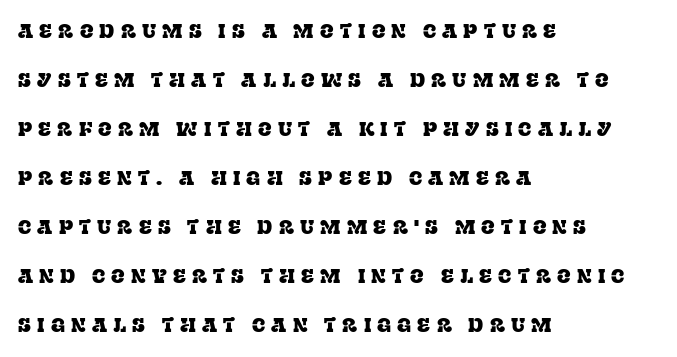
{"italic": "no", "underline": "no", "align": "left", "line_spacing": "loose", "line_spacing_ratio": 2.45, "letter_spacing": "wide", "letter_spacing_em": 0.31, "glyph_px": 20}
